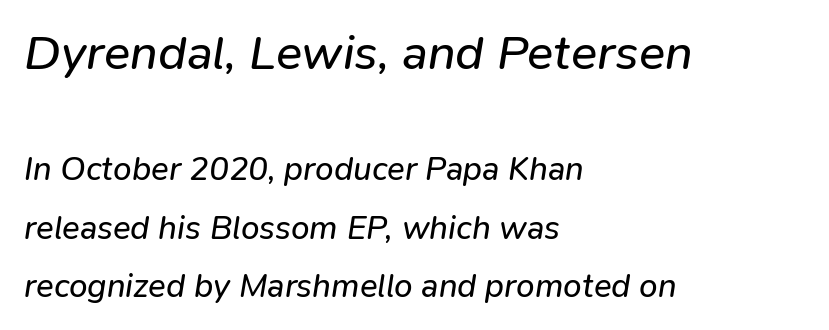
Q: Is the text bold? A: No.
Q: Is the text italic (slanted)? A: Yes, it leans right by about 9 degrees.
Q: Is the text underlined? A: No.
Q: How is the paragraph aligned? A: Left-aligned.
Q: Is the spacing between letters normal or unusually wide? A: Normal.
Q: Which block of text is set in a larger size, the first (top) or the second (bottom)? A: The first (top) one.
Q: Width (condensed, normal, or wide)? A: Normal.
Q: Stroke contrast? A: Low.
Q: x-height? A: Medium.
Q: Monospaced? A: No.
